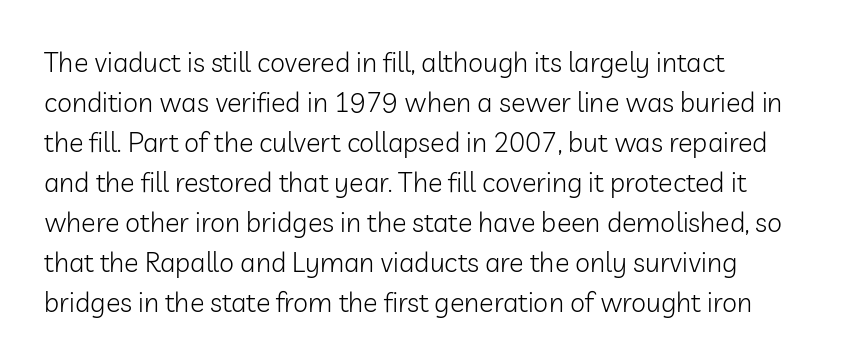
Italic: no, the glyphs are upright roman. Observe the ordinary spacing: letters are neighbours, not strangers. Line spacing here is normal. The zone under the glyphs is completely vacant. These lines stack with their left ends in a neat column.
